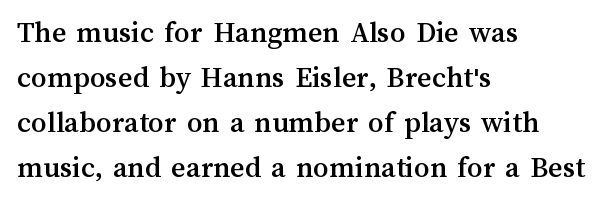
The image shows 31 px text type, upright; set left-aligned, normal line spacing (1.45x), normal letter spacing, not underlined; medium stroke contrast and a medium x-height.
